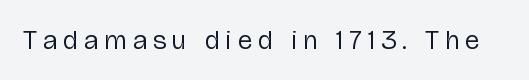
Letter spacing: wide. Is the type heavy? It reads as light-to-regular instead. Clear beneath every line of the passage. Every character sits straight up, as roman type does.
